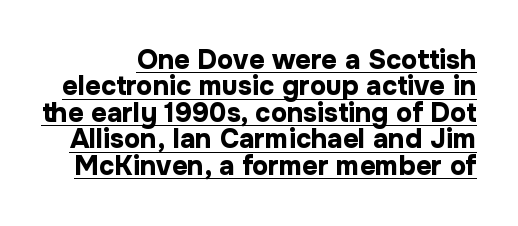
The image shows 27 px bold type, upright; set tight line spacing (0.98x), normal letter spacing, underlined.
